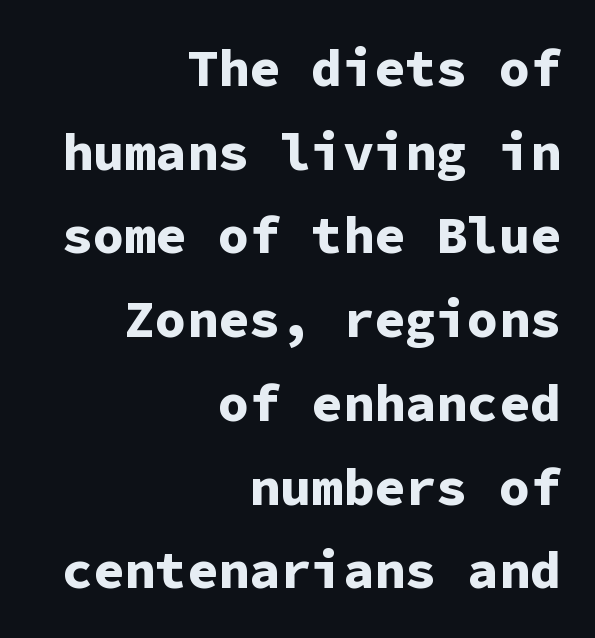
The image shows 52 px bold sans-serif type, upright, monospaced; set right-aligned, normal line spacing (1.61x), normal letter spacing, not underlined; low stroke contrast and a medium x-height.
